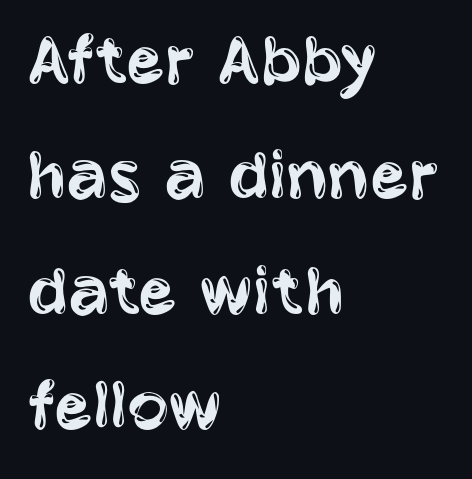
Q: Is the text bold? A: No.
Q: Is the text italic (slanted)? A: No, it is upright.
Q: Is the typeface a serif or a sans-serif typeface? A: Sans-serif.
Q: Is the text underlined? A: No.
Q: How is the paragraph aligned? A: Left-aligned.
Q: Is the spacing between letters normal or unusually wide? A: Normal.
Q: Is the spacing between lines tight, normal or loose? A: Normal.
Q: Width (condensed, normal, or wide)? A: Condensed.
Q: Stroke contrast? A: Low.
Q: x-height? A: Large.
Q: Monospaced? A: No.
